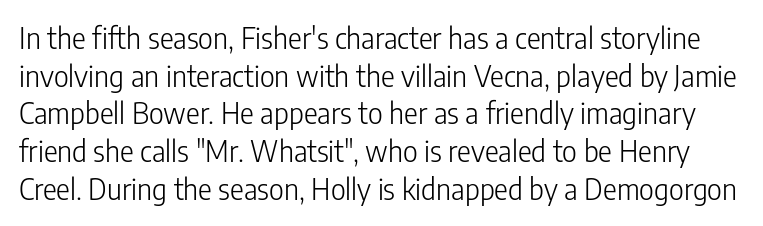
Q: Is the text bold? A: No.
Q: Is the text italic (slanted)? A: No, it is upright.
Q: Is the typeface a serif or a sans-serif typeface? A: Sans-serif.
Q: Is the text underlined? A: No.
Q: Is the spacing between letters normal or unusually wide? A: Normal.
Q: Is the spacing between lines tight, normal or loose? A: Normal.
Q: Width (condensed, normal, or wide)? A: Condensed.
Q: Stroke contrast? A: Low.
Q: x-height? A: Medium.
Q: Monospaced? A: No.
